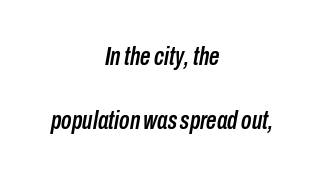
{"italic": "yes", "lean": "right", "slant_degrees": 10, "underline": "no", "align": "center", "line_spacing": "loose", "line_spacing_ratio": 2.47, "letter_spacing": "normal", "letter_spacing_em": 0.0, "glyph_px": 26}
